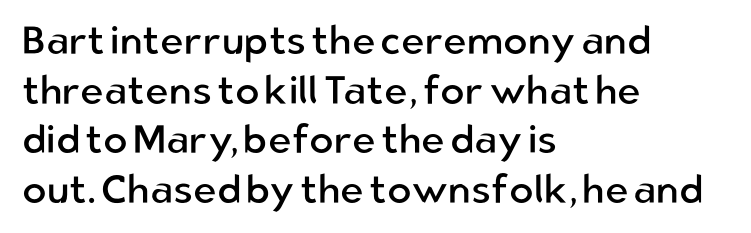
{"serif": "no", "italic": "no", "bold": "no", "weight": "regular", "width": "normal", "stroke_contrast": "low", "x_height": "medium", "monospaced": "no", "underline": "no", "align": "left", "line_spacing_ratio": 1.24, "letter_spacing": "normal", "letter_spacing_em": 0.0, "glyph_px": 40}
